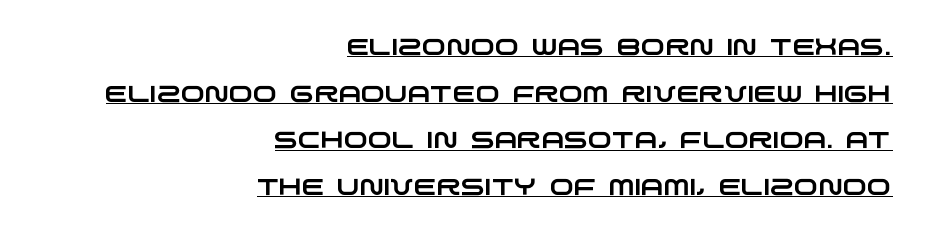
Glance below the letters and you will spot a drawn line. Successive baselines arrive slowly, with a big drop between each. Horizontal alignment here is rightward, an uncommon choice for prose. Students, note that the glyphs here touch the page at normal intervals.
